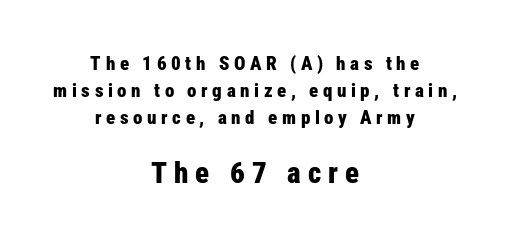
Where is the straight margin? There isn't one; the lines are centered. Glance below the letters and you will spot only blank space. Each letter's strokes conclude bluntly, with no projecting serifs. Notice how descenders clear the ascenders below comfortably — that's standard leading.
